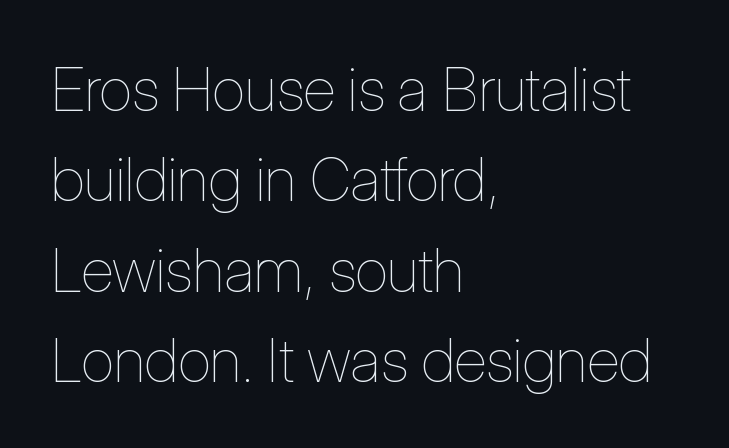
{"italic": "no", "bold": "no", "weight": "thin", "width": "condensed", "stroke_contrast": "low", "x_height": "medium", "monospaced": "no", "underline": "no", "align": "left", "line_spacing": "normal", "line_spacing_ratio": 1.48, "letter_spacing": "normal", "letter_spacing_em": 0.0, "glyph_px": 61}
